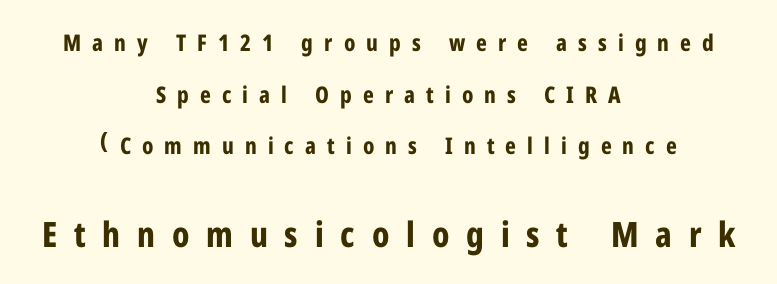
The image shows 35 px bold, condensed sans-serif type, upright; set centered, loose line spacing (2.24x), unusually wide letter spacing (+0.48 em), not underlined; the second (bottom) block is 1.52x larger; low stroke contrast and a medium x-height.
